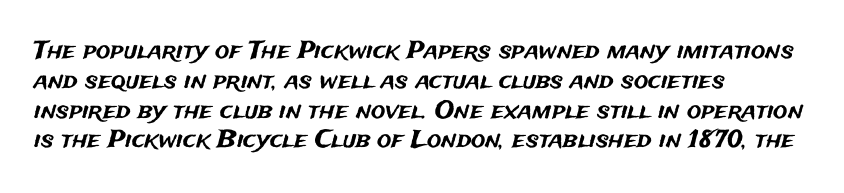
{"underline": "no", "align": "left", "line_spacing_ratio": 1.24, "letter_spacing": "normal", "letter_spacing_em": 0.0, "glyph_px": 24}
